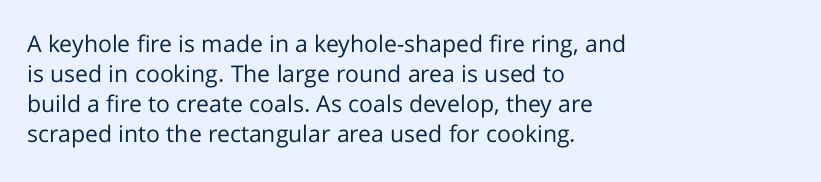
The image shows 23 px text type, upright; set left-aligned, normal line spacing (1.31x), normal letter spacing, not underlined.
